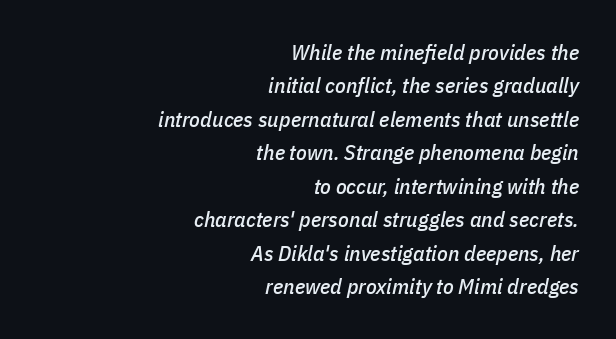
{"italic": "yes", "lean": "right", "slant_degrees": 11, "underline": "no", "align": "right", "line_spacing": "normal", "line_spacing_ratio": 1.52, "letter_spacing": "normal", "letter_spacing_em": 0.0, "glyph_px": 22}
